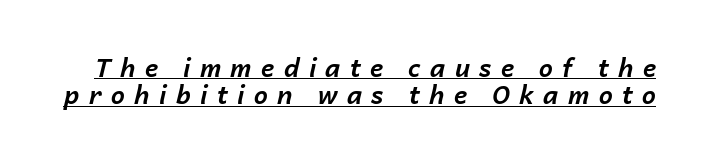
Q: Is the text bold? A: Yes.
Q: Is the text italic (slanted)? A: Yes, it leans right by about 14 degrees.
Q: Is the text underlined? A: Yes.
Q: Is the spacing between letters normal or unusually wide? A: Unusually wide.
Q: Is the spacing between lines tight, normal or loose? A: Tight.
